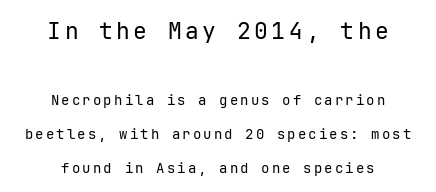
The image shows 23 px text type, upright; set centered, loose line spacing (2.44x), not underlined; the first (top) block is 1.64x larger.
